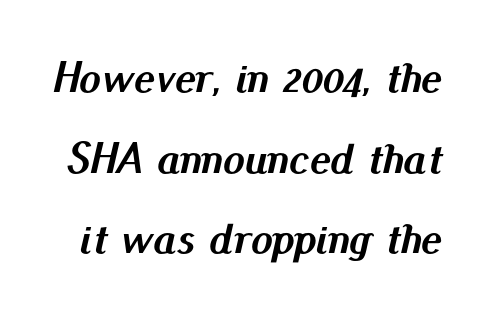
Q: Is the text bold? A: Yes.
Q: Is the text italic (slanted)? A: Yes, it leans right by about 13 degrees.
Q: Is the text underlined? A: No.
Q: Is the spacing between letters normal or unusually wide? A: Normal.
Q: Width (condensed, normal, or wide)? A: Normal.
Q: Stroke contrast? A: Medium.
Q: x-height? A: Small.
Q: Monospaced? A: No.
